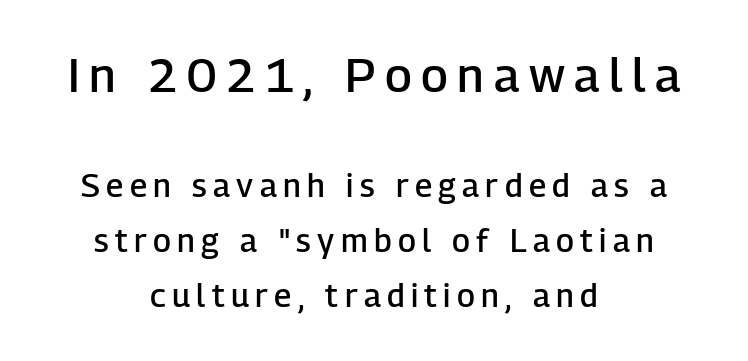
Q: Is the text bold? A: Semi-bold.
Q: Is the text italic (slanted)? A: No, it is upright.
Q: Is the typeface a serif or a sans-serif typeface? A: Sans-serif.
Q: Is the text underlined? A: No.
Q: How is the paragraph aligned? A: Centered.
Q: Is the spacing between letters normal or unusually wide? A: Unusually wide.
Q: Which block of text is set in a larger size, the first (top) or the second (bottom)? A: The first (top) one.
Q: Width (condensed, normal, or wide)? A: Normal.
Q: Stroke contrast? A: Low.
Q: x-height? A: Medium.
Q: Monospaced? A: No.
